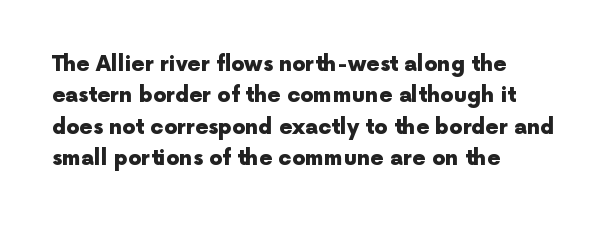
Set as a true bold cut, around the 700 mark. You can tell it's not italic because the verticals are truly vertical. Horizontally, the lines are justified to the leading edge only. Evenly set lines give the paragraph a standard silhouette. Just letters on the line, the space beneath them empty. Compared with typical body copy, the letter spacing here is the same.
